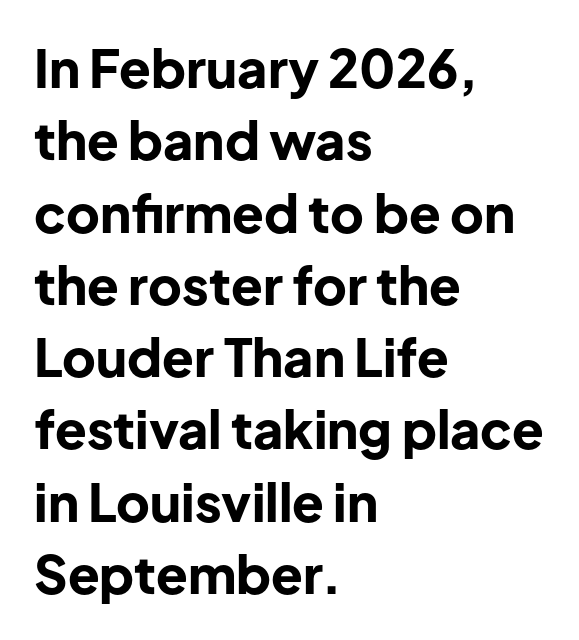
The image shows 52 px bold sans-serif type, upright; set left-aligned, normal line spacing (1.39x), normal letter spacing, not underlined; low stroke contrast and a medium x-height.
